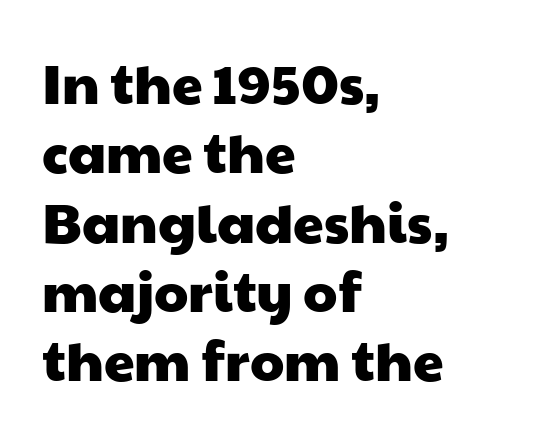
Q: Is the typeface a serif or a sans-serif typeface? A: Sans-serif.
Q: Is the text underlined? A: No.
Q: How is the paragraph aligned? A: Left-aligned.
Q: Is the spacing between letters normal or unusually wide? A: Normal.
Q: Is the spacing between lines tight, normal or loose? A: Normal.
Q: Width (condensed, normal, or wide)? A: Wide.
Q: Stroke contrast? A: Low.
Q: x-height? A: Medium.
Q: Monospaced? A: No.
